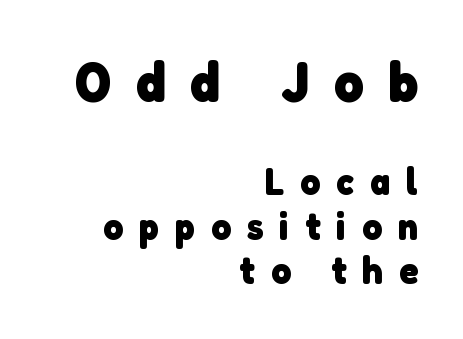
The image shows 57 px heavy sans-serif type; set right-aligned, line spacing 1.17x, unusually wide letter spacing (+0.42 em), not underlined; the first (top) block is 1.5x larger; low stroke contrast and a medium x-height.
